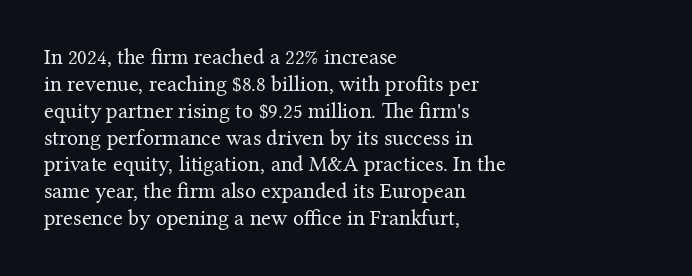
The image shows 22 px text type, upright; set left-aligned, line spacing 1.22x, normal letter spacing, not underlined.
